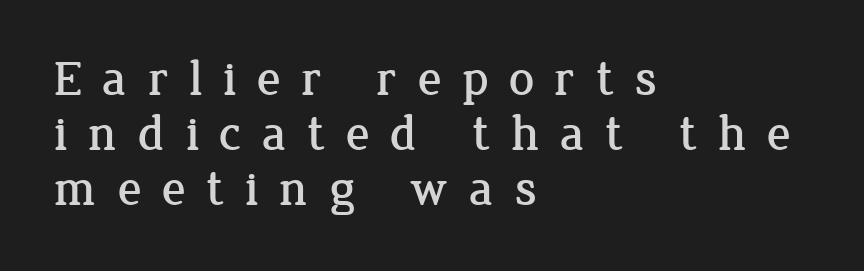
{"serif": "yes", "italic": "no", "width": "normal", "stroke_contrast": "low", "x_height": "medium", "monospaced": "no", "underline": "no", "align": "left", "line_spacing": "tight", "line_spacing_ratio": 1.1, "letter_spacing": "wide", "letter_spacing_em": 0.4, "glyph_px": 50}
